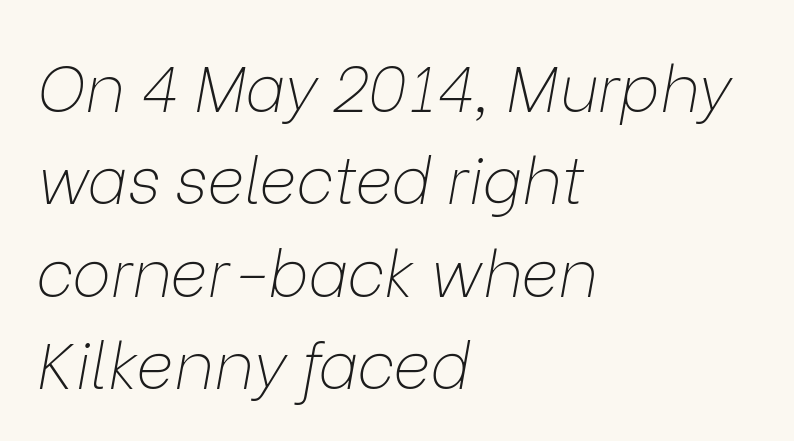
The rendering uses a moderate line-height, typical for paragraphs. The paragraph has a hard left edge and a soft right edge. Stems here are at most as thick as an everyday book face. In terms of letterspacing, this is plain default setting. The space directly below the letters is spotless. Rendered with sloped, italic letterforms.
